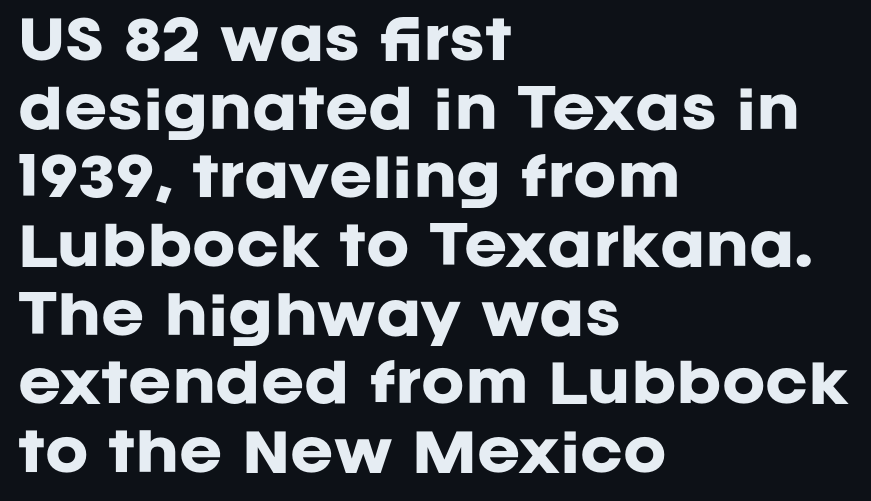
{"serif": "no", "italic": "no", "bold": "yes", "weight": "heavy", "width": "normal", "stroke_contrast": "low", "x_height": "large", "monospaced": "no", "underline": "no", "align": "left", "line_spacing": "normal", "line_spacing_ratio": 1.32, "letter_spacing": "normal", "letter_spacing_em": 0.0, "glyph_px": 52}
